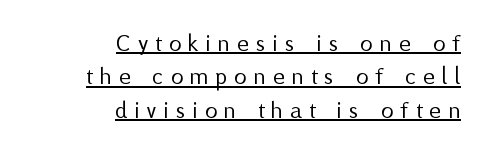
{"italic": "no", "bold": "no", "underline": "yes", "align": "right", "line_spacing": "normal", "line_spacing_ratio": 1.34, "letter_spacing": "wide", "letter_spacing_em": 0.29, "glyph_px": 25}
